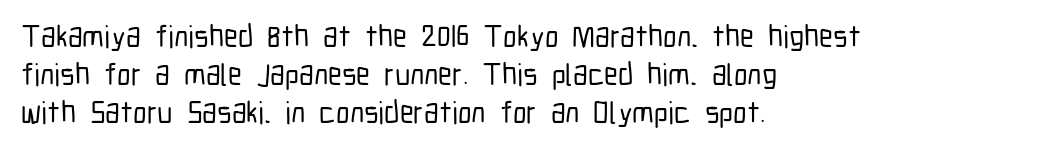
Type without underlining. The type is set solid horizontally, with unmodified tracking. You can tell from the bare stems that sans-serif type was used. Leftover space on each line is placed entirely after the last word. Every character sits straight up, as roman type does. Note the varied advance widths — an 'i' is clearly narrower than an 'm'.
